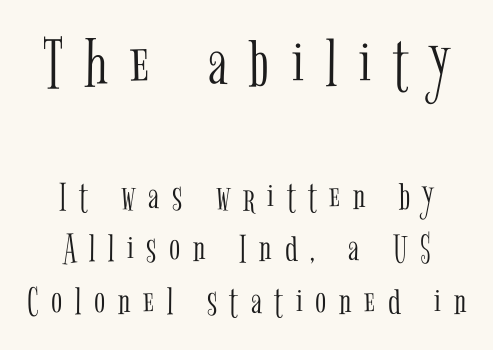
Q: Is the text bold? A: No.
Q: Is the text italic (slanted)? A: No, it is upright.
Q: Is the typeface a serif or a sans-serif typeface? A: Serif.
Q: Is the text underlined? A: No.
Q: How is the paragraph aligned? A: Centered.
Q: Is the spacing between letters normal or unusually wide? A: Unusually wide.
Q: Is the spacing between lines tight, normal or loose? A: Normal.
Q: Which block of text is set in a larger size, the first (top) or the second (bottom)? A: The first (top) one.
Q: Width (condensed, normal, or wide)? A: Condensed.
Q: Stroke contrast? A: Low.
Q: x-height? A: Medium.
Q: Monospaced? A: No.
